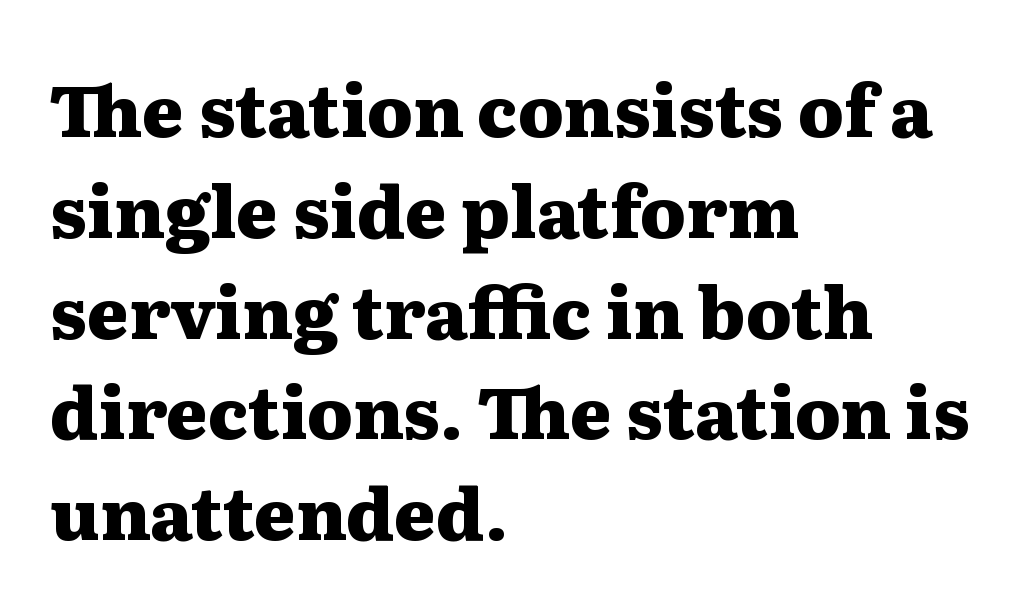
{"serif": "yes", "italic": "no", "bold": "yes", "weight": "heavy", "width": "wide", "stroke_contrast": "medium", "x_height": "medium", "monospaced": "no", "underline": "no", "align": "left", "line_spacing": "normal", "line_spacing_ratio": 1.42, "letter_spacing": "normal", "letter_spacing_em": 0.0, "glyph_px": 71}
